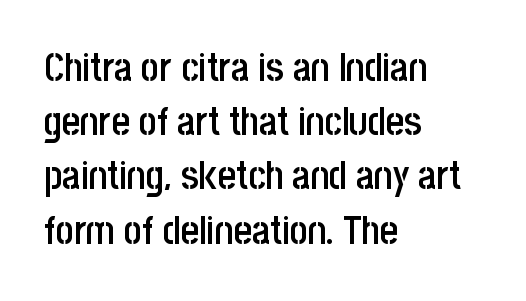
This rendering employs a face without finishing strokes, i.e., a sans-serif. These lines stack with their left ends in a neat column. The rendering uses natural spacing where letterforms have individual widths. The rows are spaced the way most documents space them. Posture: straight, roman, zero tilt. A semibold gives these letters moderate extra thickness, short of bold.
